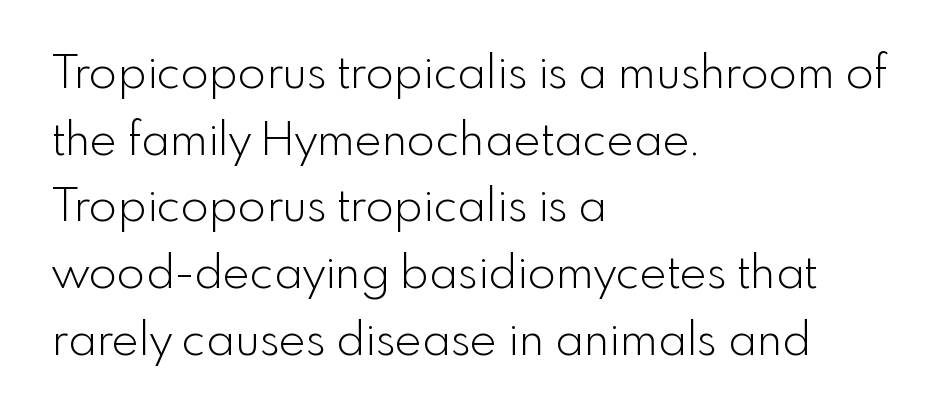
Q: Is the text bold? A: No.
Q: Is the text italic (slanted)? A: No, it is upright.
Q: Is the typeface a serif or a sans-serif typeface? A: Sans-serif.
Q: Is the text underlined? A: No.
Q: How is the paragraph aligned? A: Left-aligned.
Q: Is the spacing between letters normal or unusually wide? A: Normal.
Q: Is the spacing between lines tight, normal or loose? A: Normal.
Q: Width (condensed, normal, or wide)? A: Normal.
Q: x-height? A: Small.
Q: Monospaced? A: No.
